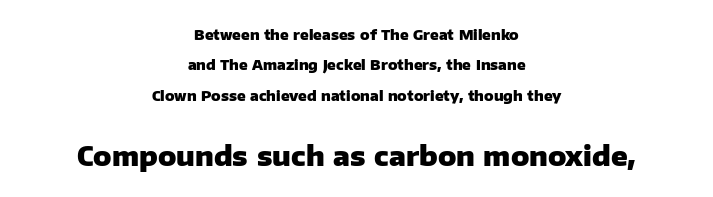
Each line is balanced around a shared central axis. The composition opens small and finishes big. The font's upright variant was chosen for this text. Standard letterfit; no display-style spreading of the glyphs. Is the type bold? Yes — the strokes are clearly thick and heavy. A clean baseline with only descenders dipping below it.
